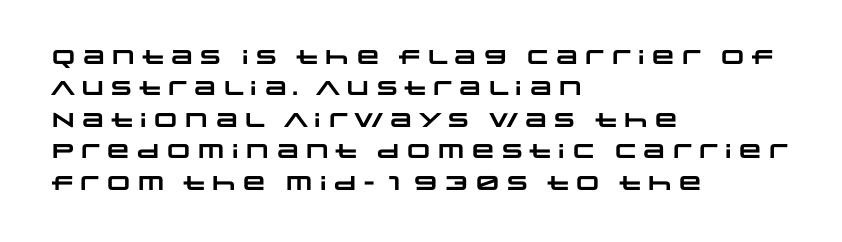
{"bold": "yes", "underline": "no", "align": "left", "line_spacing": "normal", "line_spacing_ratio": 1.57, "letter_spacing": "normal", "letter_spacing_em": 0.0, "glyph_px": 20}
